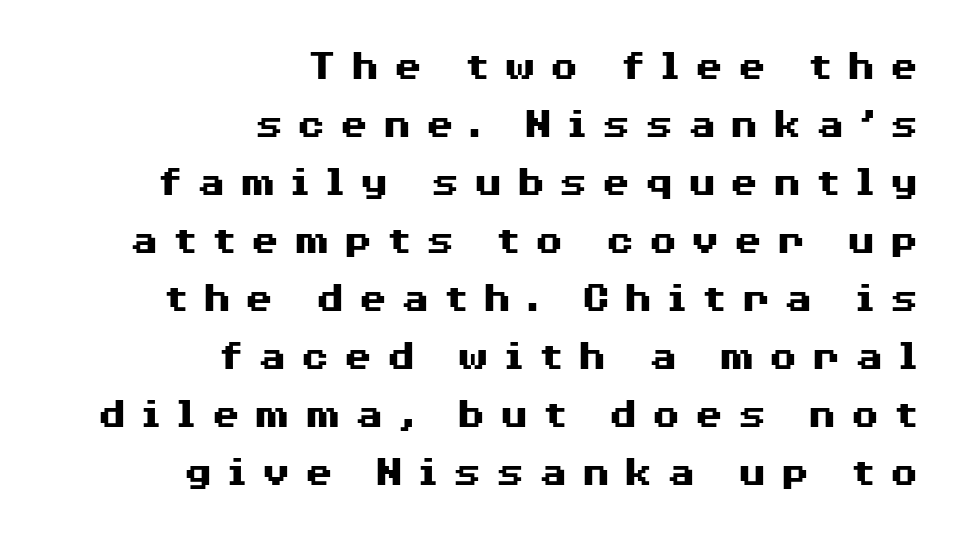
The image shows 43 px heavy, wide sans-serif type, upright; set right-aligned, normal line spacing (1.35x), unusually wide letter spacing (+0.3 em), not underlined; medium stroke contrast and a medium x-height.
